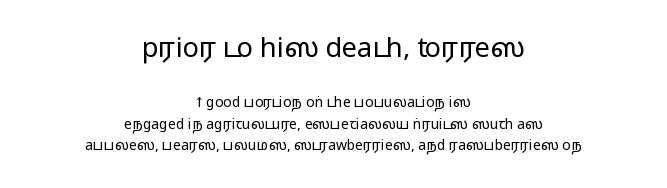
This layout puts the oversized block above and the modest block below. The setting favours the middle, as headings and verse often do. Weight class: somewhere from thin through regular. One glance says typical: line gaps are just what's usual. You could call the tracking neutral — neither tight nor loose. Unlike italic type, these characters show no tilt at all.
